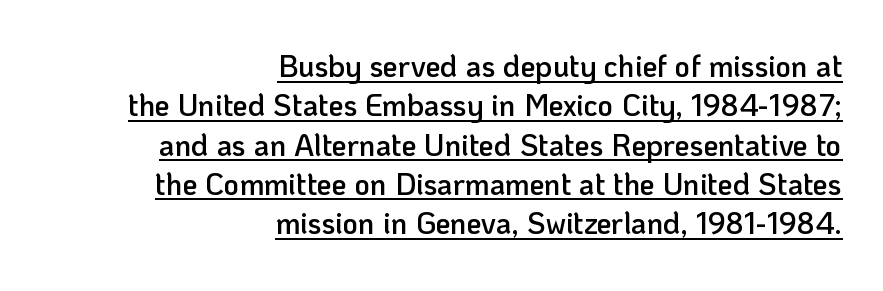
Q: Is the text bold? A: Semi-bold.
Q: Is the text italic (slanted)? A: No, it is upright.
Q: Is the typeface a serif or a sans-serif typeface? A: Sans-serif.
Q: Is the text underlined? A: Yes.
Q: How is the paragraph aligned? A: Right-aligned.
Q: Is the spacing between letters normal or unusually wide? A: Normal.
Q: Is the spacing between lines tight, normal or loose? A: Normal.
Q: Width (condensed, normal, or wide)? A: Normal.
Q: Stroke contrast? A: Low.
Q: x-height? A: Medium.
Q: Monospaced? A: No.
